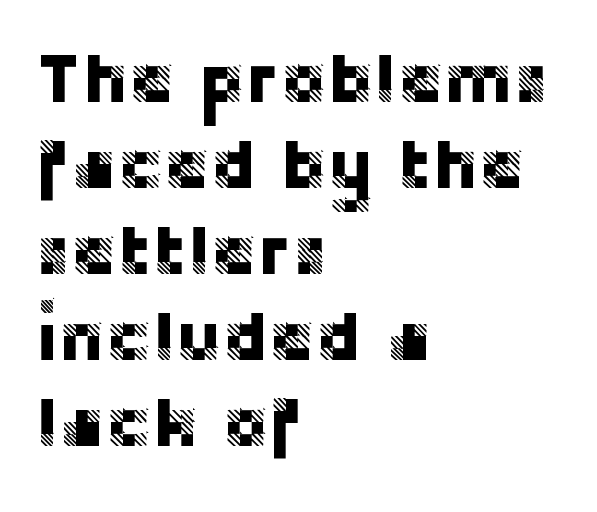
{"serif": "no", "italic": "no", "width": "normal", "stroke_contrast": "low", "x_height": "large", "monospaced": "no", "underline": "no", "align": "left", "line_spacing_ratio": 1.23, "letter_spacing": "normal", "letter_spacing_em": 0.0, "glyph_px": 70}
